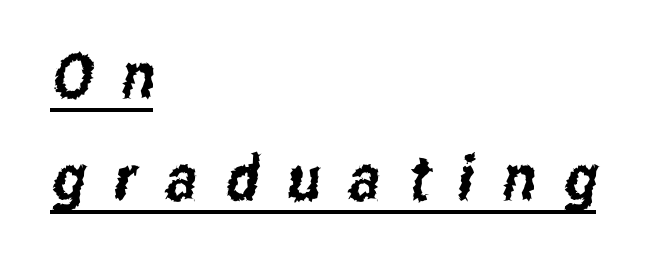
You can tell from the bare stems that sans-serif type was used. Is the block centered? No — it sits flush against the left margin. This sample has the flowing, uneven cadence of proportional lettering. Notice how a bar underscores the lettering throughout. Leading matches the norm, producing a regular column. A typesetter would call this heavily tracked-out type.
